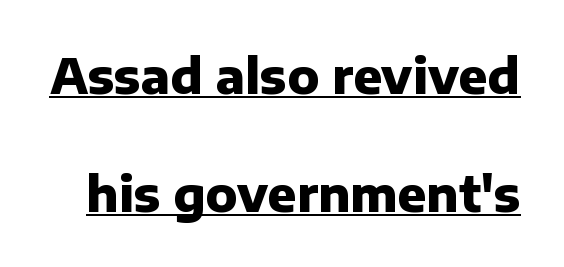
The image shows 48 px heavy sans-serif type, upright; set loose line spacing (2.45x), normal letter spacing, underlined; low stroke contrast and a medium x-height.
